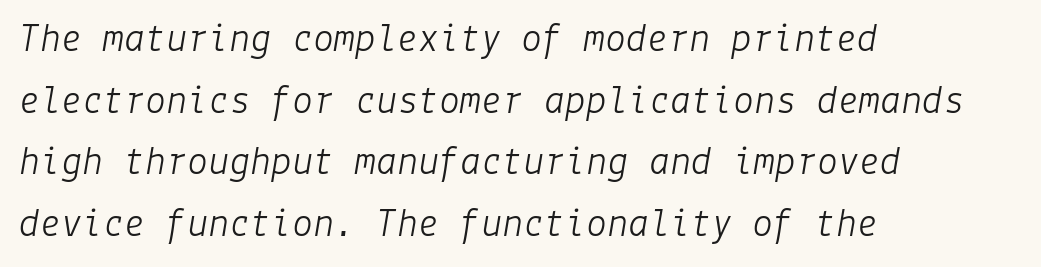
Weight: not bold — regular or lighter. No word sits above an underline. The rendering keeps characters at their native spacing. Looking at the ascenders, they clearly lean. Which margin do the lines hug? The left one — the right edge is uneven. Regarding leading, the lines here are spaced in the standard way.
